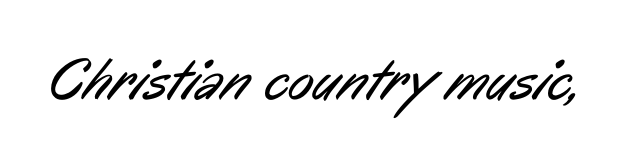
Lines of text with bare space underneath. Are there feet on the stems? There aren't — it's a sans. The passage shown has conventional tracking throughout. Stems and bowls with no extra thickness — not bold.
